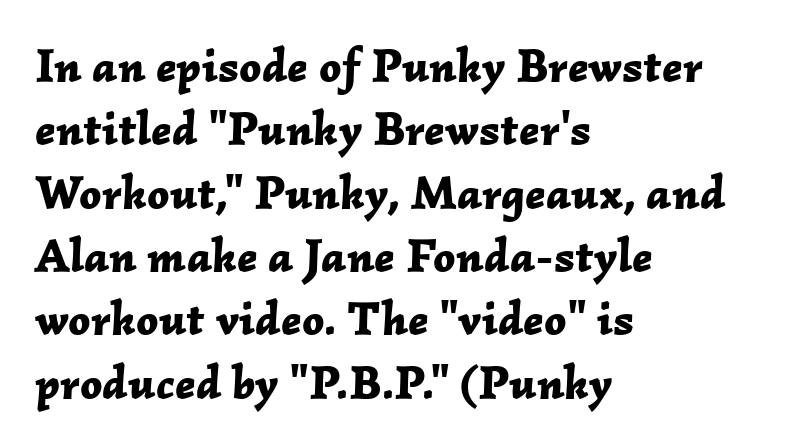
These lines are rendered in a variable-pitch font. Compared with typical body copy, the letter spacing here is the same. Caption: multi-line text, flush left, ragged right. Is the type bold? Yes — the strokes are clearly thick and heavy. Italic: yes, the glyphs are oblique. Nobody drew a line under any word here.
